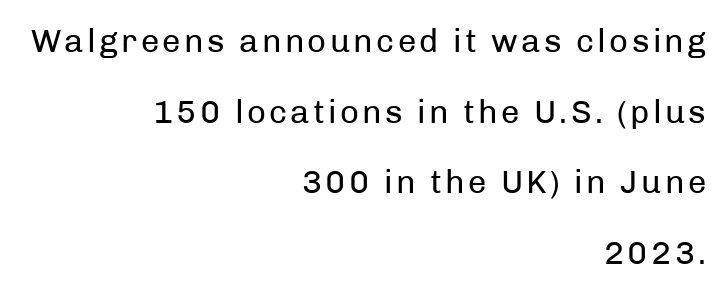
Q: Is the text bold? A: No.
Q: Is the text italic (slanted)? A: No, it is upright.
Q: Is the typeface a serif or a sans-serif typeface? A: Sans-serif.
Q: Is the text underlined? A: No.
Q: How is the paragraph aligned? A: Right-aligned.
Q: Is the spacing between lines tight, normal or loose? A: Loose.
Q: Width (condensed, normal, or wide)? A: Normal.
Q: Stroke contrast? A: Low.
Q: x-height? A: Medium.
Q: Monospaced? A: No.
